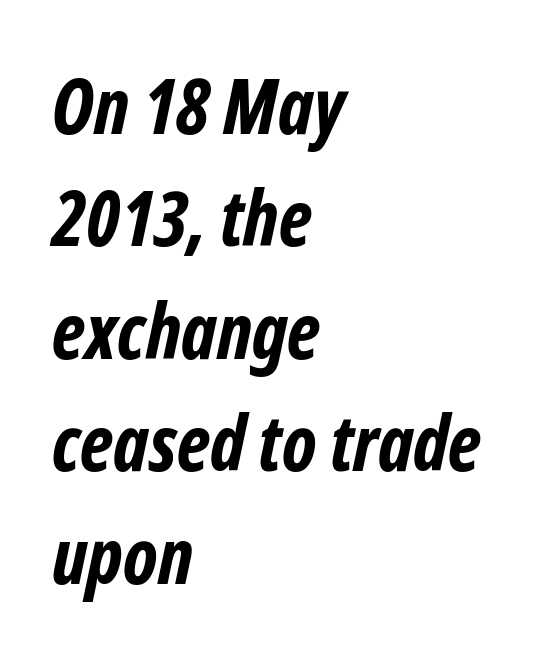
{"serif": "no", "bold": "yes", "weight": "bold", "width": "condensed", "stroke_contrast": "low", "x_height": "medium", "monospaced": "no", "underline": "no", "align": "left", "line_spacing": "normal", "line_spacing_ratio": 1.48, "letter_spacing": "normal", "letter_spacing_em": 0.0, "glyph_px": 76}
